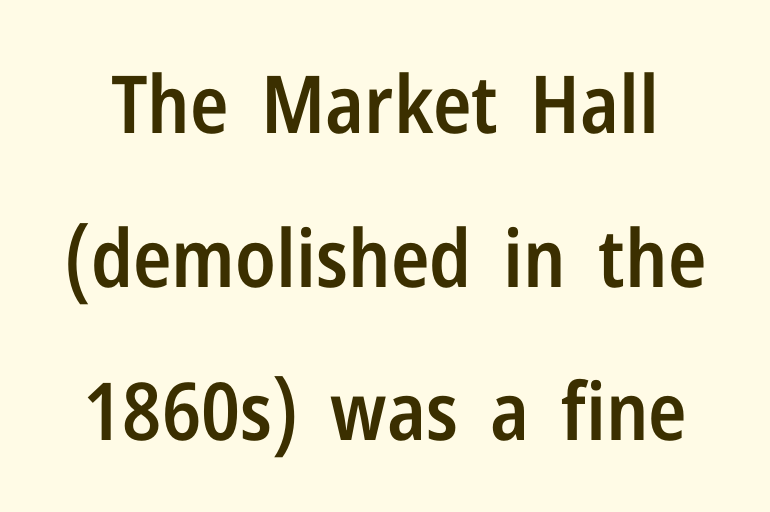
Q: Is the text bold? A: Semi-bold.
Q: Is the text italic (slanted)? A: No, it is upright.
Q: Is the typeface a serif or a sans-serif typeface? A: Sans-serif.
Q: Is the text underlined? A: No.
Q: Is the spacing between letters normal or unusually wide? A: Normal.
Q: Is the spacing between lines tight, normal or loose? A: Loose.
Q: Width (condensed, normal, or wide)? A: Condensed.
Q: Stroke contrast? A: Low.
Q: x-height? A: Medium.
Q: Monospaced? A: No.
